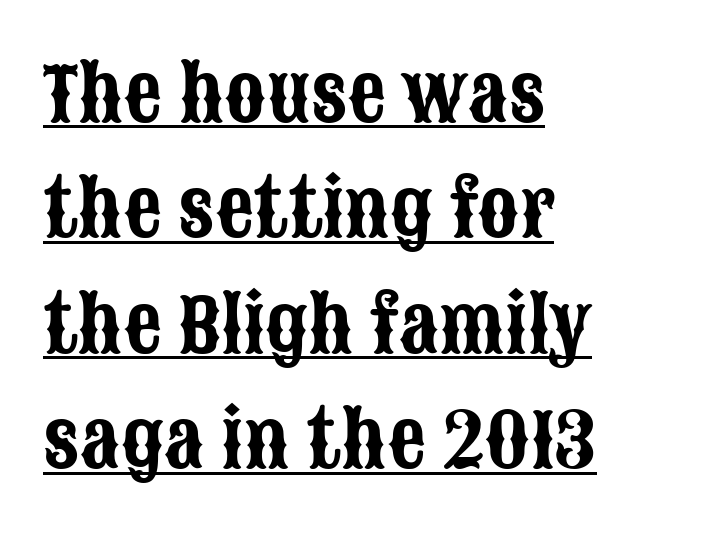
Q: Is the text italic (slanted)? A: No, it is upright.
Q: Is the typeface a serif or a sans-serif typeface? A: Sans-serif.
Q: Is the text underlined? A: Yes.
Q: How is the paragraph aligned? A: Left-aligned.
Q: Is the spacing between letters normal or unusually wide? A: Normal.
Q: Is the spacing between lines tight, normal or loose? A: Normal.
Q: Width (condensed, normal, or wide)? A: Condensed.
Q: Stroke contrast? A: Low.
Q: x-height? A: Large.
Q: Monospaced? A: No.
